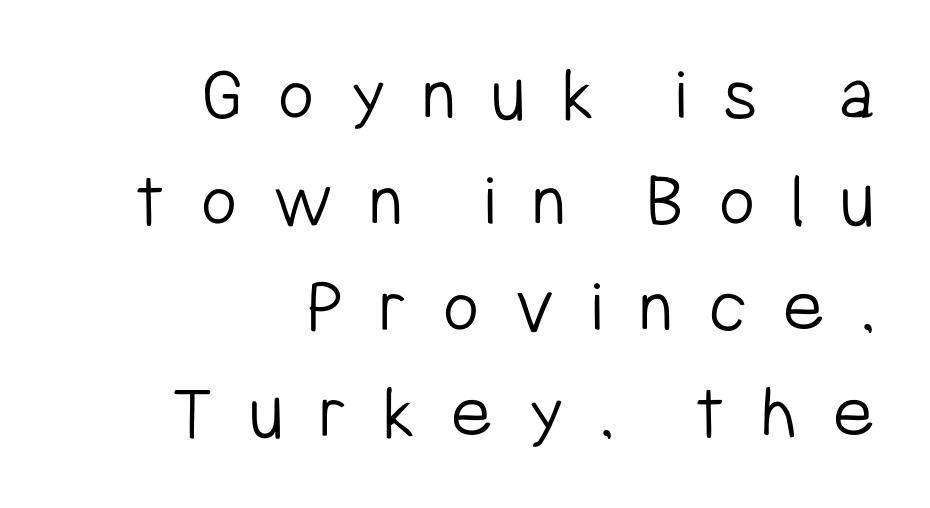
{"serif": "no", "italic": "no", "bold": "no", "weight": "light", "width": "condensed", "stroke_contrast": "low", "x_height": "medium", "monospaced": "no", "underline": "no", "align": "right", "line_spacing": "normal", "line_spacing_ratio": 1.36, "letter_spacing": "wide", "letter_spacing_em": 0.46, "glyph_px": 78}
